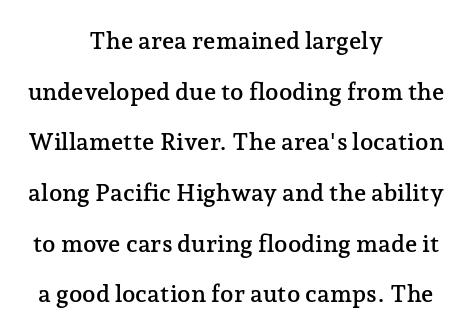
{"italic": "no", "underline": "no", "align": "center", "line_spacing": "loose", "line_spacing_ratio": 2.11, "letter_spacing": "normal", "letter_spacing_em": 0.0, "glyph_px": 24}
